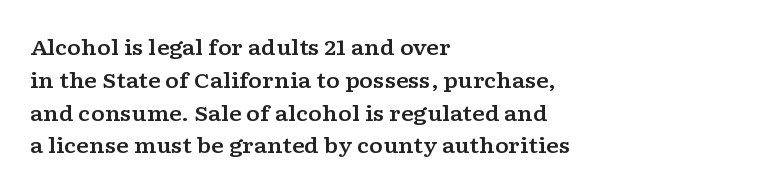
Whoever set this chose a conventional vertical rhythm. Quick note: not italic, upright. Only glyphs here, with clear space below each row. The horizontal fit of the characters is conventional and even. Notice how the passage keeps a crisp vertical edge on the left only.
